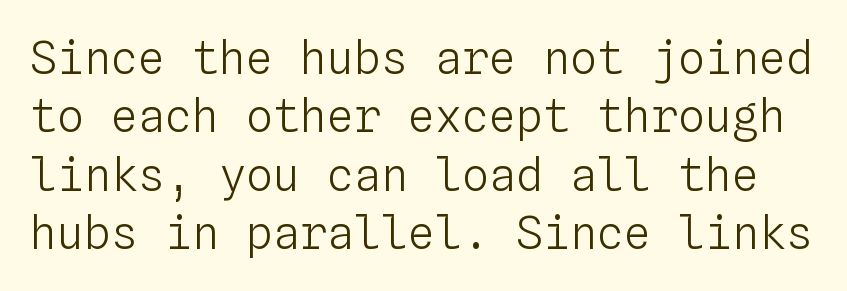
{"italic": "no", "bold": "no", "weight": "light", "width": "normal", "stroke_contrast": "low", "x_height": "medium", "monospaced": "yes", "underline": "no", "line_spacing": "normal", "line_spacing_ratio": 1.3, "letter_spacing": "normal", "letter_spacing_em": 0.0, "glyph_px": 45}
